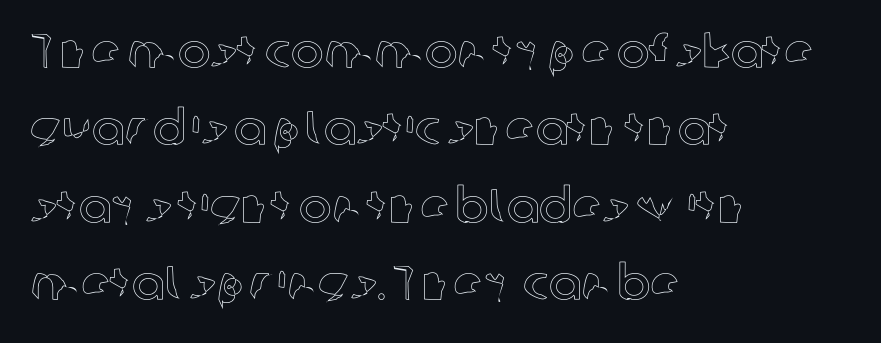
{"italic": "no", "width": "normal", "x_height": "medium", "monospaced": "no", "underline": "no", "align": "left", "line_spacing": "normal", "line_spacing_ratio": 1.58, "letter_spacing": "normal", "letter_spacing_em": 0.0, "glyph_px": 49}
